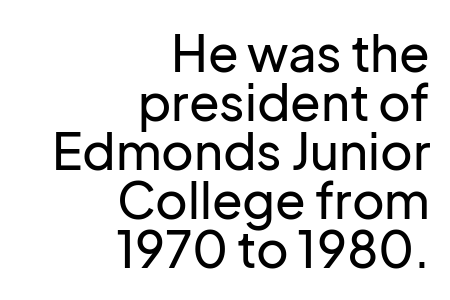
Q: Is the text italic (slanted)? A: No, it is upright.
Q: Is the typeface a serif or a sans-serif typeface? A: Sans-serif.
Q: Is the text underlined? A: No.
Q: How is the paragraph aligned? A: Right-aligned.
Q: Is the spacing between letters normal or unusually wide? A: Normal.
Q: Is the spacing between lines tight, normal or loose? A: Tight.
Q: Width (condensed, normal, or wide)? A: Normal.
Q: Stroke contrast? A: Low.
Q: x-height? A: Medium.
Q: Monospaced? A: No.
